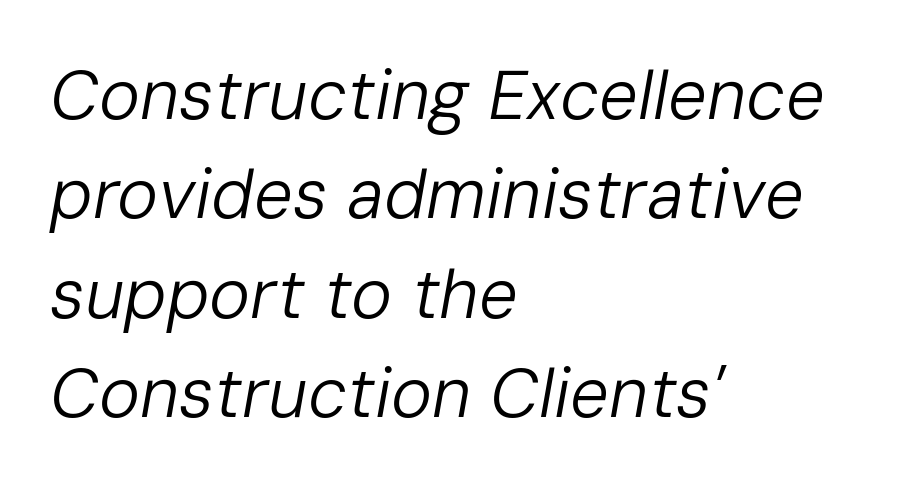
The image shows 69 px regular-weight type, italic (leaning right); set left-aligned, normal line spacing (1.44x), normal letter spacing, not underlined; low stroke contrast and a medium x-height.
